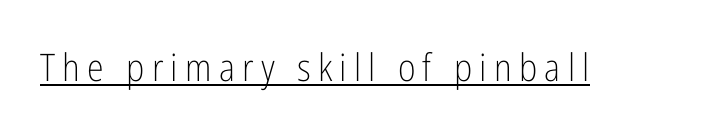
Each stroke keeps to a modest, everyday thickness or less. Character widths vary here, with narrow letters taking less room than wide ones. A continuous stroke trails under the words, as in a hyperlink. The type family on display is of the sans-serif kind.
